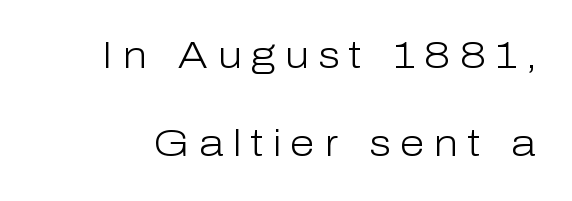
This is the regular roman posture of the typeface. Serif or sans? Sans — the stroke terminals are bare. Words appear elongated and porous because spacing is wide. Baseline-to-baseline distance is far greater than the letter height. This is not heavy type; no bold has been used. Only glyphs here, with clear space below each row.
